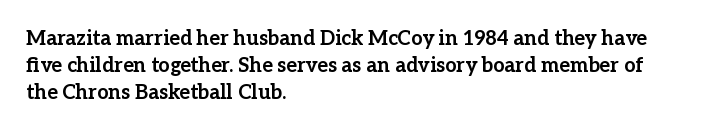
The font's upright variant was chosen for this text. Notice how the passage keeps a crisp vertical edge on the left only. Honestly, the row spacing looks completely unremarkable. Bare-footed words on every line.
